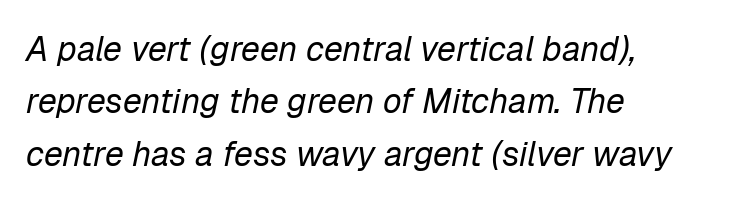
{"italic": "yes", "lean": "right", "slant_degrees": 12, "bold": "no", "weight": "regular", "width": "normal", "stroke_contrast": "low", "x_height": "medium", "monospaced": "no", "underline": "no", "align": "left", "line_spacing": "normal", "line_spacing_ratio": 1.54, "letter_spacing": "normal", "letter_spacing_em": 0.0, "glyph_px": 34}
